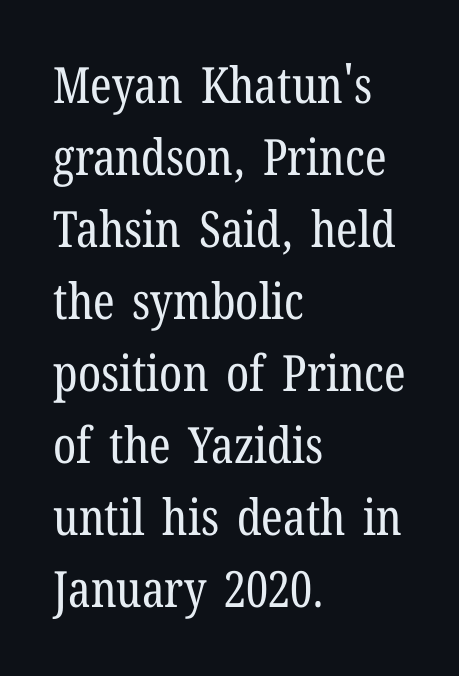
{"serif": "yes", "italic": "no", "bold": "no", "weight": "regular", "width": "condensed", "stroke_contrast": "low", "x_height": "medium", "monospaced": "no", "underline": "no", "align": "left", "line_spacing": "normal", "line_spacing_ratio": 1.44, "letter_spacing": "normal", "letter_spacing_em": 0.0, "glyph_px": 50}
